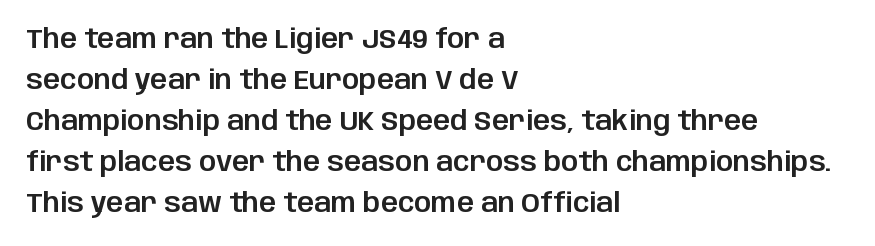
The image shows 27 px text type, upright; set left-aligned, normal line spacing (1.52x), normal letter spacing, not underlined.
